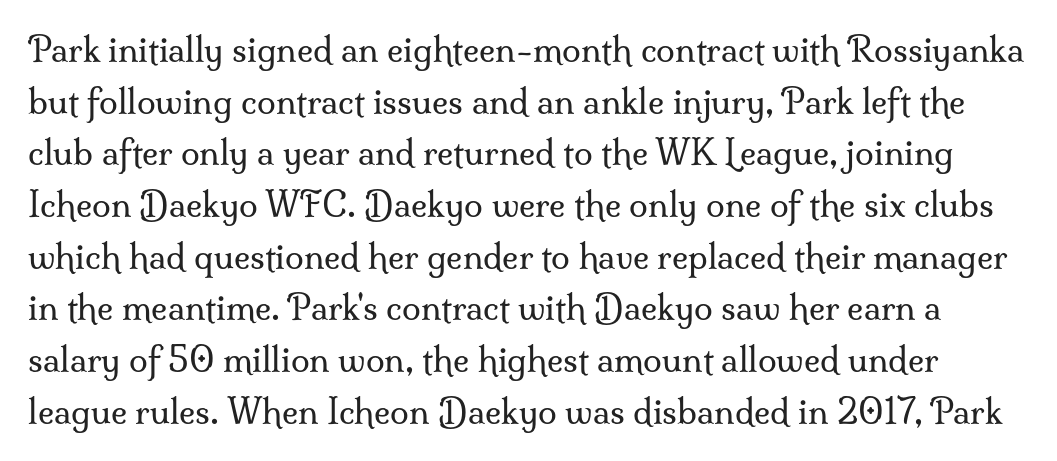
{"serif": "yes", "italic": "no", "bold": "no", "weight": "regular", "width": "normal", "stroke_contrast": "medium", "x_height": "small", "monospaced": "no", "underline": "no", "line_spacing": "normal", "line_spacing_ratio": 1.52, "letter_spacing": "normal", "letter_spacing_em": 0.0, "glyph_px": 34}
